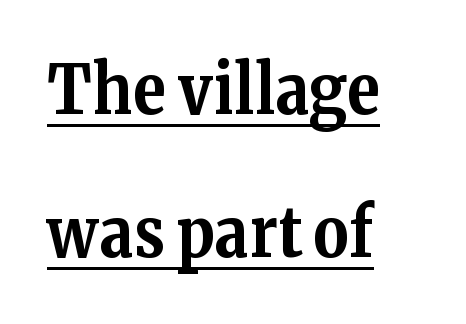
The image shows 68 px bold serif type, upright; set left-aligned, loose line spacing (2.11x), normal letter spacing, underlined; medium stroke contrast and a medium x-height.
